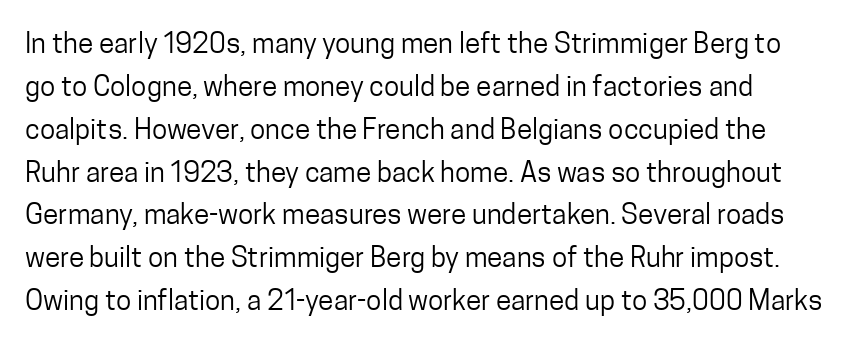
The image shows 28 px regular-weight, condensed sans-serif type, upright; set normal line spacing (1.53x), normal letter spacing, not underlined; low stroke contrast and a medium x-height.
